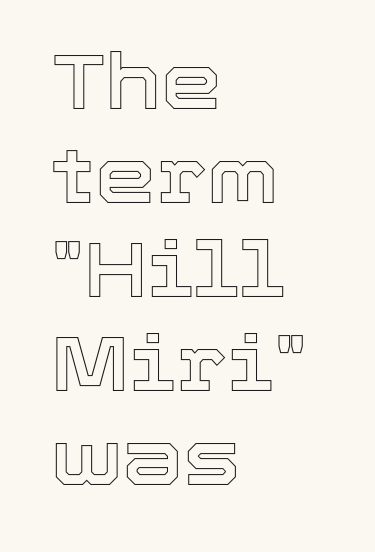
Unmarked baselines from the first word to the last. Teacher's note: observe the even left margin — that is flush-left alignment. This sample has the flowing, uneven cadence of proportional lettering. Honestly, the letter spacing is just normal — you wouldn't notice it. The letters stand straight up with perfectly vertical stems.
